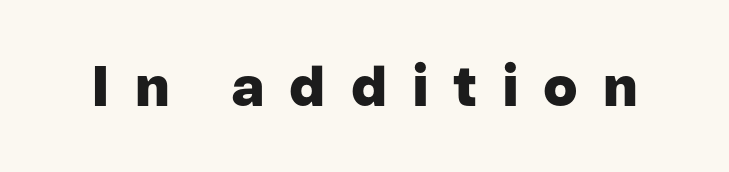
Q: Is the text bold? A: Yes.
Q: Is the text italic (slanted)? A: No, it is upright.
Q: Is the typeface a serif or a sans-serif typeface? A: Sans-serif.
Q: Is the text underlined? A: No.
Q: Is the spacing between letters normal or unusually wide? A: Unusually wide.
Q: Width (condensed, normal, or wide)? A: Normal.
Q: Stroke contrast? A: Low.
Q: x-height? A: Medium.
Q: Monospaced? A: No.
